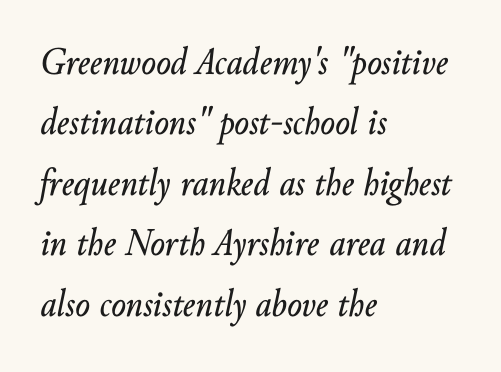
The image shows 39 px text type, italic (leaning right); set left-aligned, normal line spacing (1.55x), normal letter spacing, not underlined; low stroke contrast and a small x-height.
